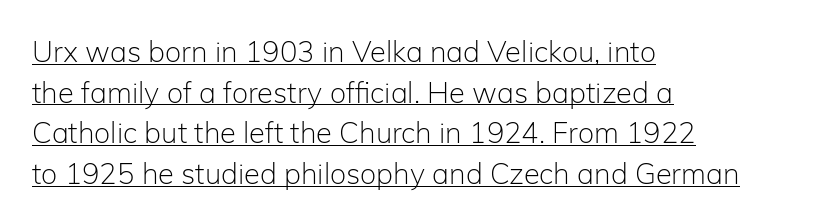
{"serif": "no", "italic": "no", "bold": "no", "weight": "light", "width": "normal", "stroke_contrast": "low", "x_height": "medium", "monospaced": "no", "underline": "yes", "align": "left", "line_spacing": "normal", "line_spacing_ratio": 1.4, "letter_spacing": "normal", "letter_spacing_em": 0.0, "glyph_px": 29}
